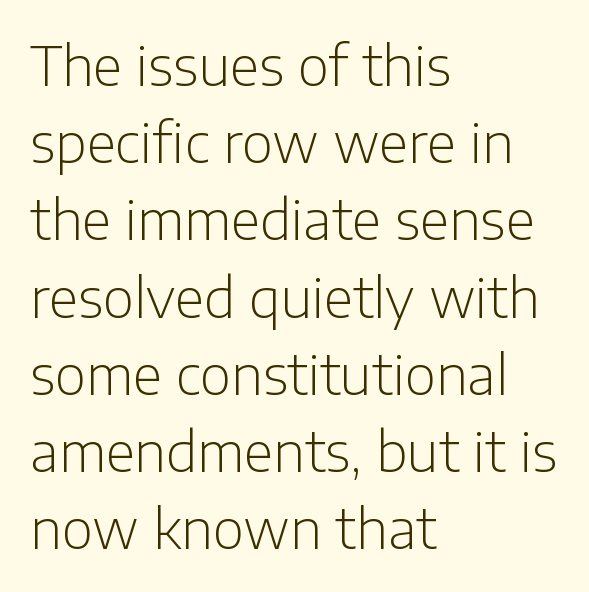
The image shows 54 px light sans-serif type, upright; set left-aligned, normal line spacing (1.43x), normal letter spacing, not underlined; low stroke contrast and a medium x-height.
